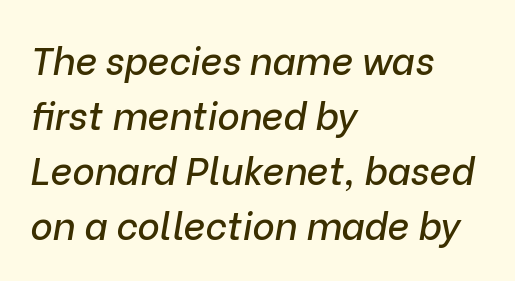
What stands out about the letter spacing? Nothing — it is the standard amount. Casual observation: everything's shoved over to the left. Looks like regular typesetting: each glyph gets only the width it needs. Leading matches the norm, producing a regular column. Italic: yes, the glyphs are oblique.
